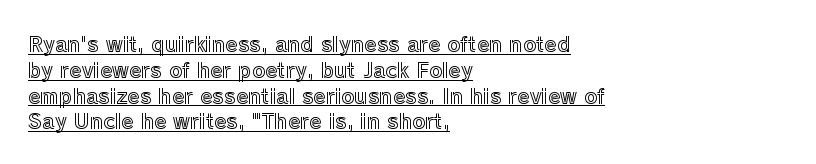
The image shows 20 px text type, upright; set left-aligned, normal line spacing (1.29x), normal letter spacing, underlined.
